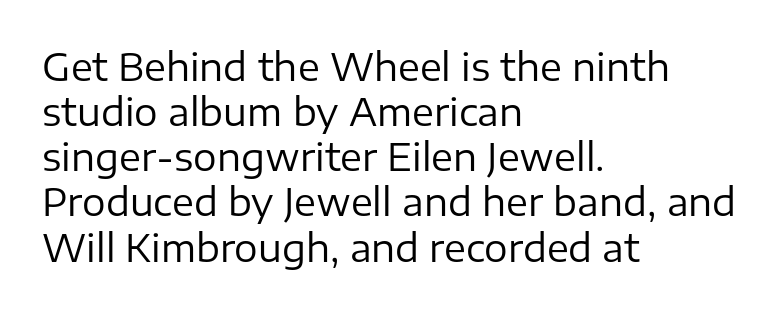
{"serif": "no", "italic": "no", "bold": "no", "weight": "regular", "width": "normal", "stroke_contrast": "low", "x_height": "medium", "monospaced": "no", "underline": "no", "align": "left", "line_spacing_ratio": 1.22, "letter_spacing": "normal", "letter_spacing_em": 0.0, "glyph_px": 37}
